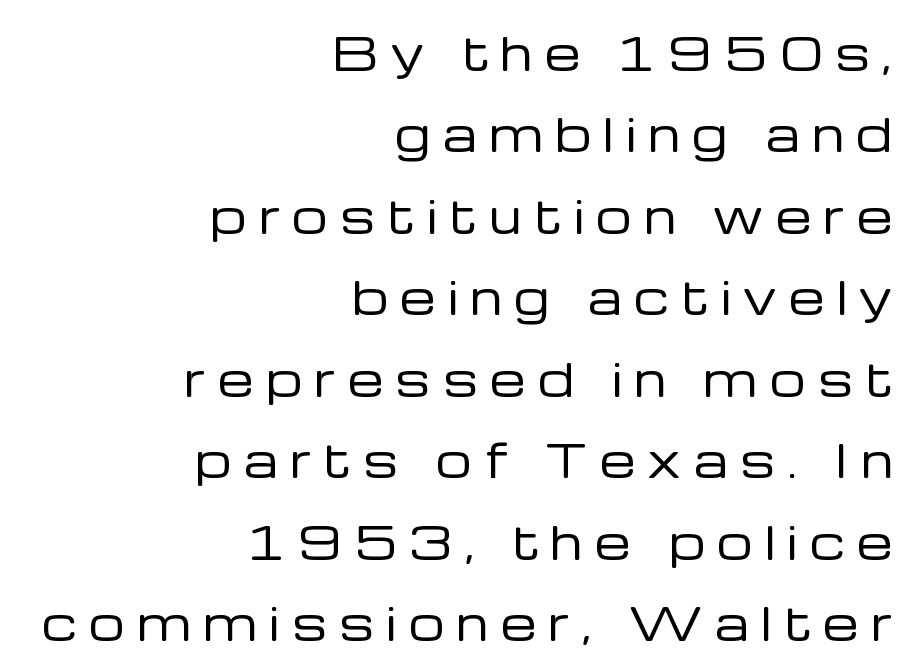
Q: Is the text bold? A: No.
Q: Is the text italic (slanted)? A: No, it is upright.
Q: Is the typeface a serif or a sans-serif typeface? A: Sans-serif.
Q: Is the text underlined? A: No.
Q: How is the paragraph aligned? A: Right-aligned.
Q: Is the spacing between letters normal or unusually wide? A: Unusually wide.
Q: Width (condensed, normal, or wide)? A: Normal.
Q: Stroke contrast? A: Low.
Q: x-height? A: Medium.
Q: Monospaced? A: No.
